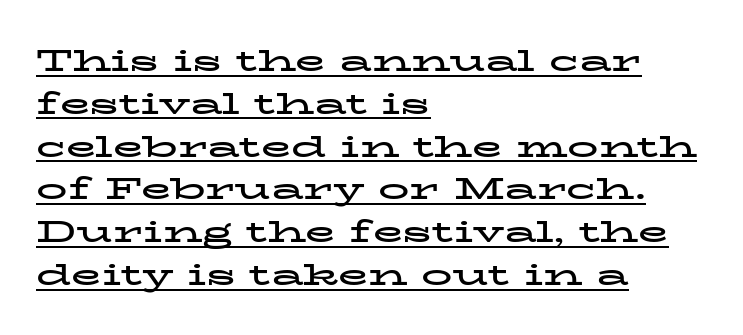
{"serif": "yes", "italic": "no", "bold": "yes", "weight": "bold", "width": "wide", "stroke_contrast": "low", "x_height": "medium", "monospaced": "no", "underline": "yes", "align": "left", "line_spacing": "normal", "line_spacing_ratio": 1.38, "letter_spacing": "normal", "letter_spacing_em": 0.0, "glyph_px": 31}
